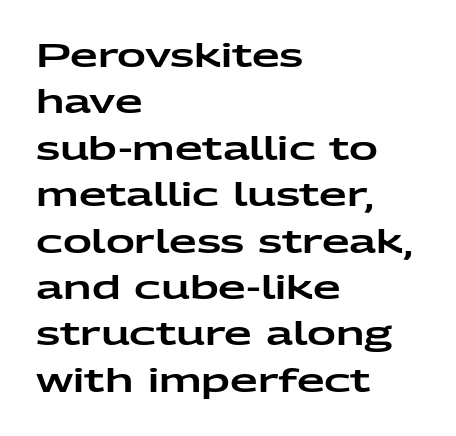
The image shows 32 px wide sans-serif type, upright; set left-aligned, normal line spacing (1.45x), normal letter spacing, not underlined; low stroke contrast and a medium x-height.
